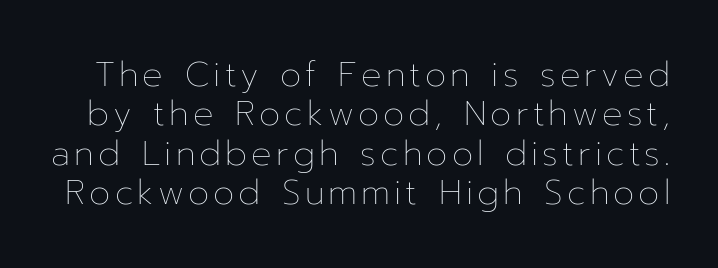
The image shows 34 px thin type, upright; set line spacing 1.16x, not underlined; low stroke contrast and a medium x-height.
